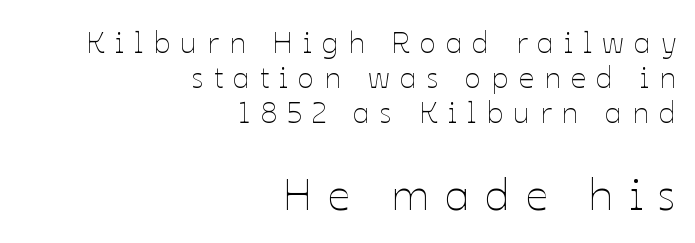
Weight: in the light-to-regular range. The string is rendered with underlining switched off. The compositor pushed each line to the right boundary. Students, note that the glyphs here are deliberately spaced far apart. The second block has been scaled up relative to the first.
